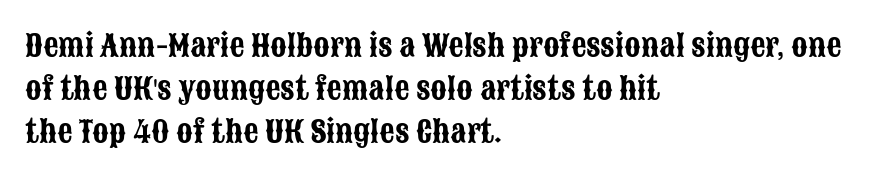
This is sans-serif lettering, the kind often seen on screens and signage. The lines are quadded left. Proportional: the letters do not fall into vertical columns. The specimen omits any rule beneath the text block's lines. The typography opts for an upright posture over an oblique one. Tracking value appears to be zero — textbook default spacing.
